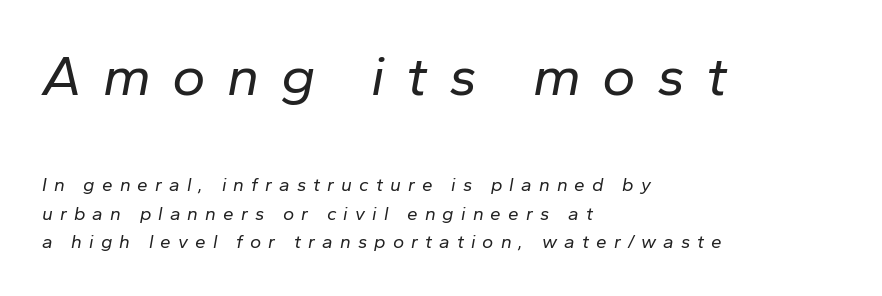
Which margin do the lines hug? The left one — the right edge is uneven. Think standard paragraph weight, or any step lighter than that. Compared with typical paragraphs, the rows here are spaced about the same. Emphasis-style slanted type is in use. Descender tails drop into unmarked territory.
